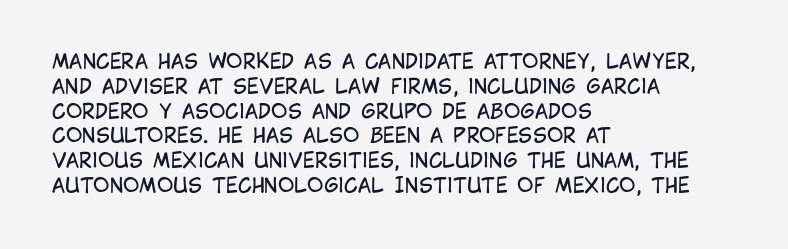
The image shows 20 px text type, upright; set left-aligned, line spacing 1.24x, normal letter spacing, not underlined.
